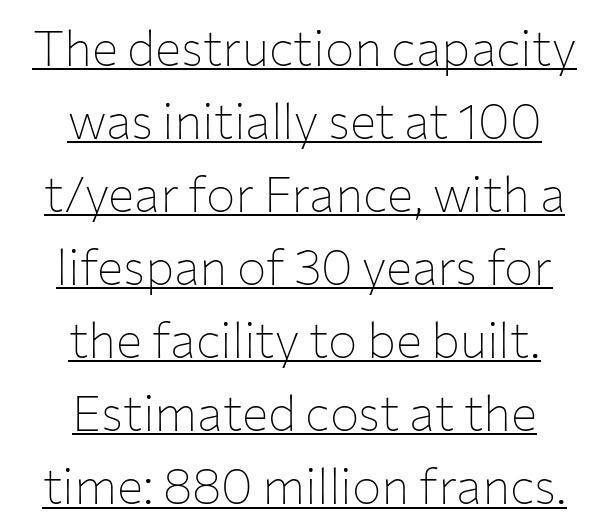
Q: Is the text bold? A: No.
Q: Is the text italic (slanted)? A: No, it is upright.
Q: Is the typeface a serif or a sans-serif typeface? A: Sans-serif.
Q: Is the text underlined? A: Yes.
Q: How is the paragraph aligned? A: Centered.
Q: Is the spacing between letters normal or unusually wide? A: Normal.
Q: Is the spacing between lines tight, normal or loose? A: Normal.
Q: Width (condensed, normal, or wide)? A: Normal.
Q: Stroke contrast? A: Low.
Q: x-height? A: Medium.
Q: Monospaced? A: No.
